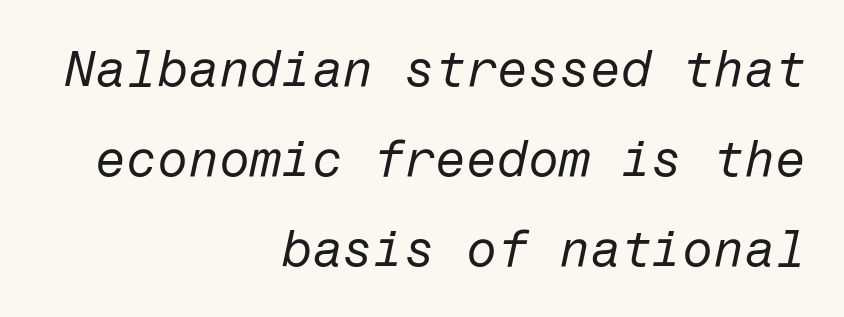
{"italic": "yes", "lean": "right", "slant_degrees": 12, "bold": "no", "weight": "regular", "width": "normal", "stroke_contrast": "low", "x_height": "medium", "underline": "no", "align": "right", "line_spacing_ratio": 1.8, "letter_spacing": "normal", "letter_spacing_em": 0.0, "glyph_px": 50}
